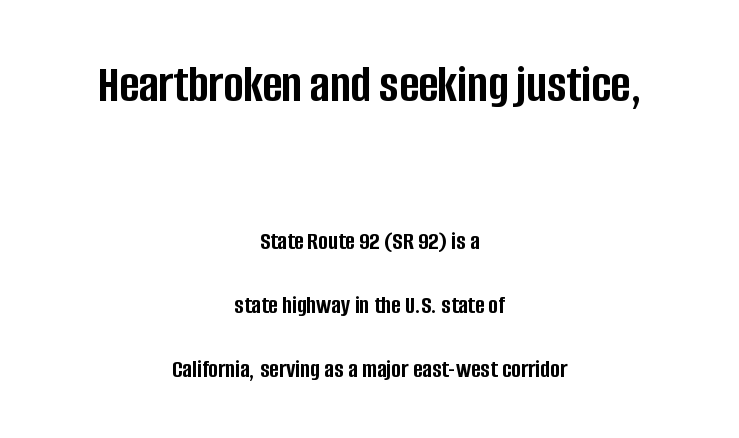
{"serif": "no", "italic": "no", "bold": "yes", "weight": "semibold", "width": "condensed", "stroke_contrast": "low", "x_height": "large", "monospaced": "no", "underline": "no", "align": "center", "line_spacing": "loose", "line_spacing_ratio": 2.45, "letter_spacing": "normal", "letter_spacing_em": 0.0, "larger_block": "first", "size_ratio": 2.04, "glyph_px": 53}
